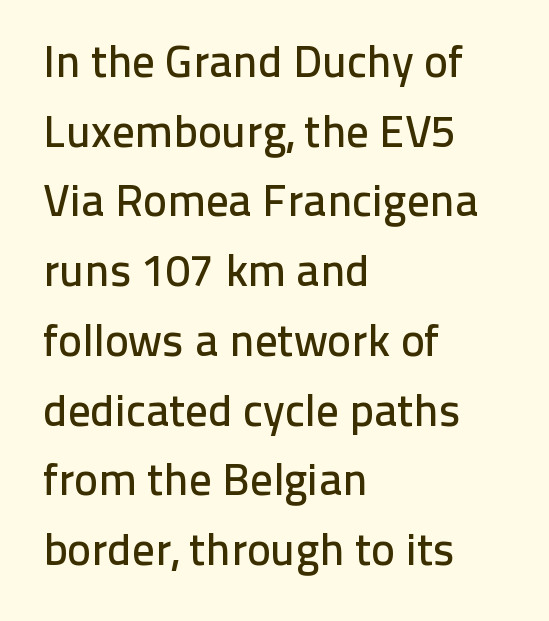
Q: Is the text italic (slanted)? A: No, it is upright.
Q: Is the typeface a serif or a sans-serif typeface? A: Sans-serif.
Q: Is the text underlined? A: No.
Q: How is the paragraph aligned? A: Left-aligned.
Q: Is the spacing between letters normal or unusually wide? A: Normal.
Q: Is the spacing between lines tight, normal or loose? A: Normal.
Q: Width (condensed, normal, or wide)? A: Normal.
Q: Stroke contrast? A: Low.
Q: x-height? A: Medium.
Q: Monospaced? A: No.
